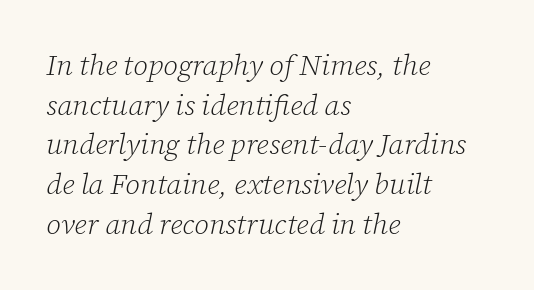
Q: Is the text bold? A: No.
Q: Is the text italic (slanted)? A: Yes, it leans right by about 12 degrees.
Q: Is the typeface a serif or a sans-serif typeface? A: Serif.
Q: Is the text underlined? A: No.
Q: How is the paragraph aligned? A: Left-aligned.
Q: Is the spacing between letters normal or unusually wide? A: Normal.
Q: Is the spacing between lines tight, normal or loose? A: Normal.
Q: Width (condensed, normal, or wide)? A: Normal.
Q: Stroke contrast? A: Low.
Q: x-height? A: Medium.
Q: Monospaced? A: No.
